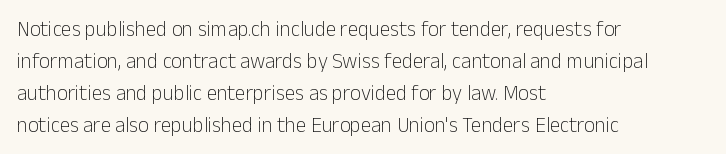
{"italic": "no", "bold": "no", "underline": "no", "align": "left", "line_spacing": "normal", "line_spacing_ratio": 1.52, "letter_spacing": "normal", "letter_spacing_em": 0.0, "glyph_px": 21}
